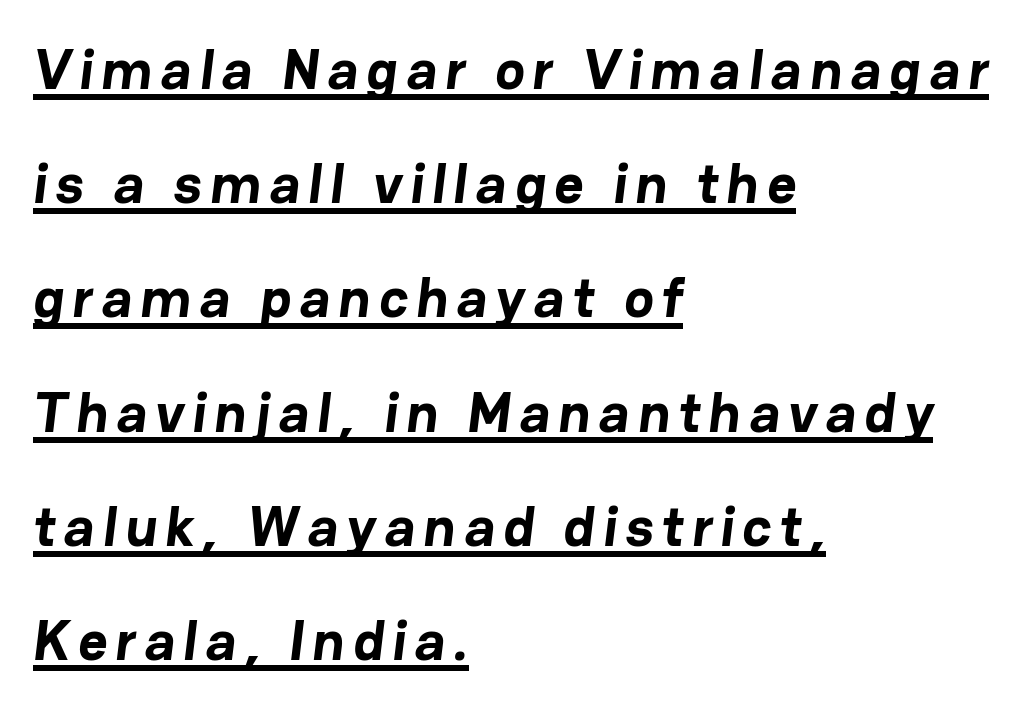
Rows of type keep a wide berth in the vertical direction. You'd pick this weight for a headline — it's a proper bold. Every word sits above its own underline. Typeset ragged right — the left edge is the straight one. Varying glyph widths throughout — classic text-font behaviour.
